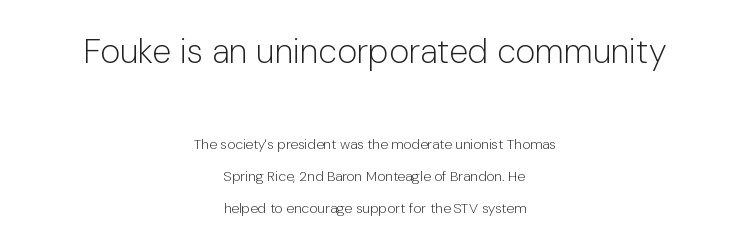
Tracking value appears to be zero — textbook default spacing. Rendered with straight, roman letterforms. Teacher's note: observe the equal gaps on both sides — that is centered alignment. A typesetter would call this leading open, well beyond the default.
